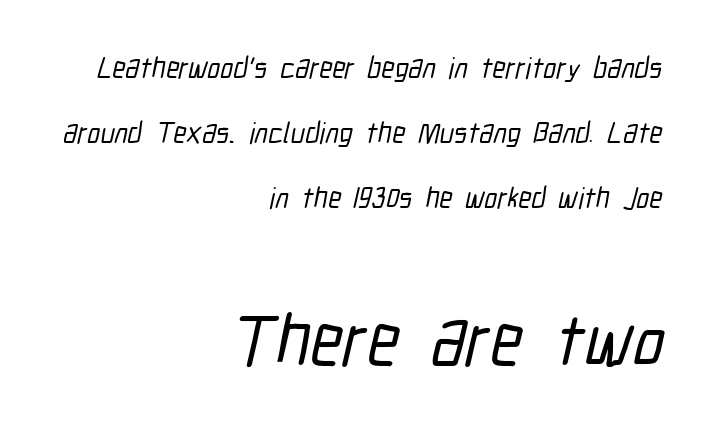
The image shows 72 px condensed sans-serif type; set right-aligned, loose line spacing (2.24x), normal letter spacing, not underlined; the second (bottom) block is 2.48x larger; low stroke contrast and a medium x-height.
